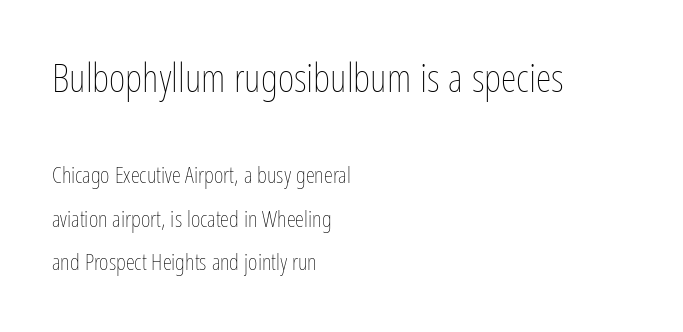
Q: Is the text bold? A: No.
Q: Is the text italic (slanted)? A: No, it is upright.
Q: Is the text underlined? A: No.
Q: How is the paragraph aligned? A: Left-aligned.
Q: Is the spacing between letters normal or unusually wide? A: Normal.
Q: Is the spacing between lines tight, normal or loose? A: Loose.
Q: Which block of text is set in a larger size, the first (top) or the second (bottom)? A: The first (top) one.
Q: Width (condensed, normal, or wide)? A: Condensed.
Q: Stroke contrast? A: Low.
Q: x-height? A: Medium.
Q: Monospaced? A: No.
